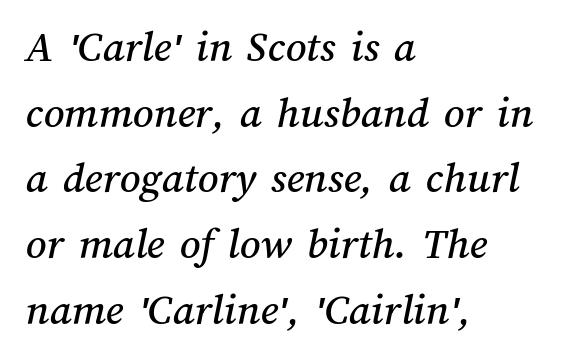
{"width": "normal", "stroke_contrast": "medium", "x_height": "medium", "monospaced": "no", "underline": "no", "align": "left", "line_spacing": "normal", "line_spacing_ratio": 1.46, "letter_spacing": "normal", "letter_spacing_em": 0.0, "glyph_px": 45}
